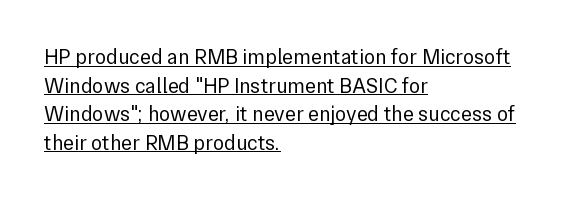
The image shows 21 px text type, upright; set left-aligned, normal line spacing (1.36x), normal letter spacing, underlined.
